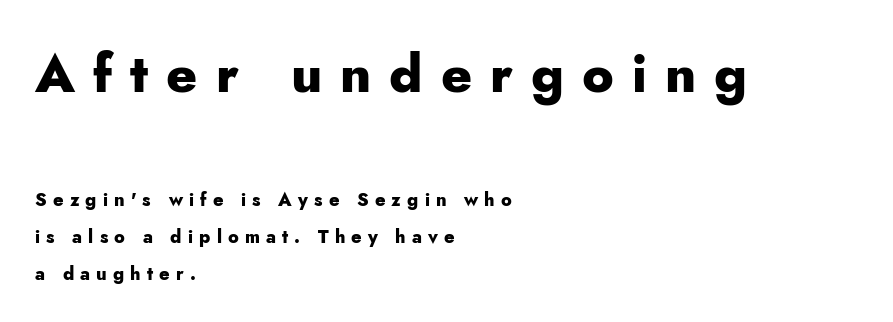
This rendering features lettering with no underline. These lines have a slow, spaced-out rhythm from letter to letter. Regarding serifs, this sample does without them. A typesetter would call this leading open, well beyond the default. Italic: no, the glyphs are upright roman.
